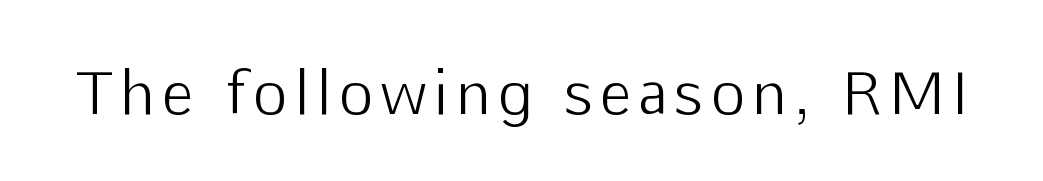
The image shows 58 px light sans-serif type, upright; set not underlined; low stroke contrast and a medium x-height.
